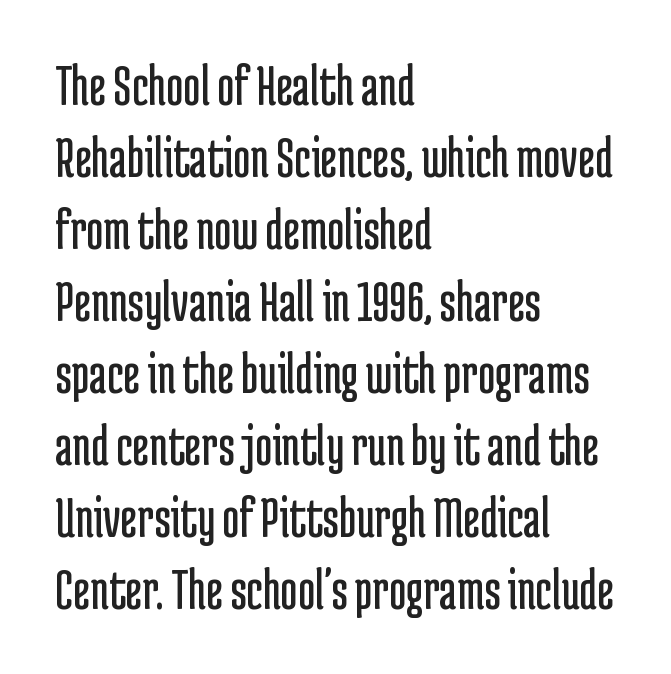
Q: Is the text bold? A: No.
Q: Is the text italic (slanted)? A: No, it is upright.
Q: Is the typeface a serif or a sans-serif typeface? A: Sans-serif.
Q: Is the text underlined? A: No.
Q: How is the paragraph aligned? A: Left-aligned.
Q: Is the spacing between letters normal or unusually wide? A: Normal.
Q: Width (condensed, normal, or wide)? A: Condensed.
Q: Stroke contrast? A: Low.
Q: x-height? A: Medium.
Q: Monospaced? A: No.
